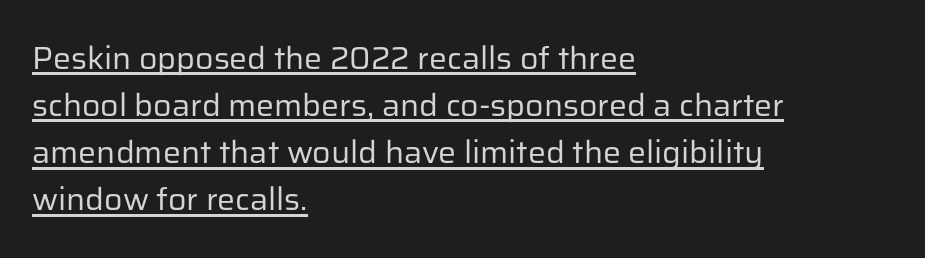
Horizontal bands of white between lines are of average thickness. Check where the strokes stop: nothing finishes them off — pure sans. Glyph-to-glyph distance matches everyday printed text. The specimen reads as upright at a glance. A quiet, ordinary-to-light weight characterises the typeface. Note the varied advance widths — an 'i' is clearly narrower than an 'm'.
